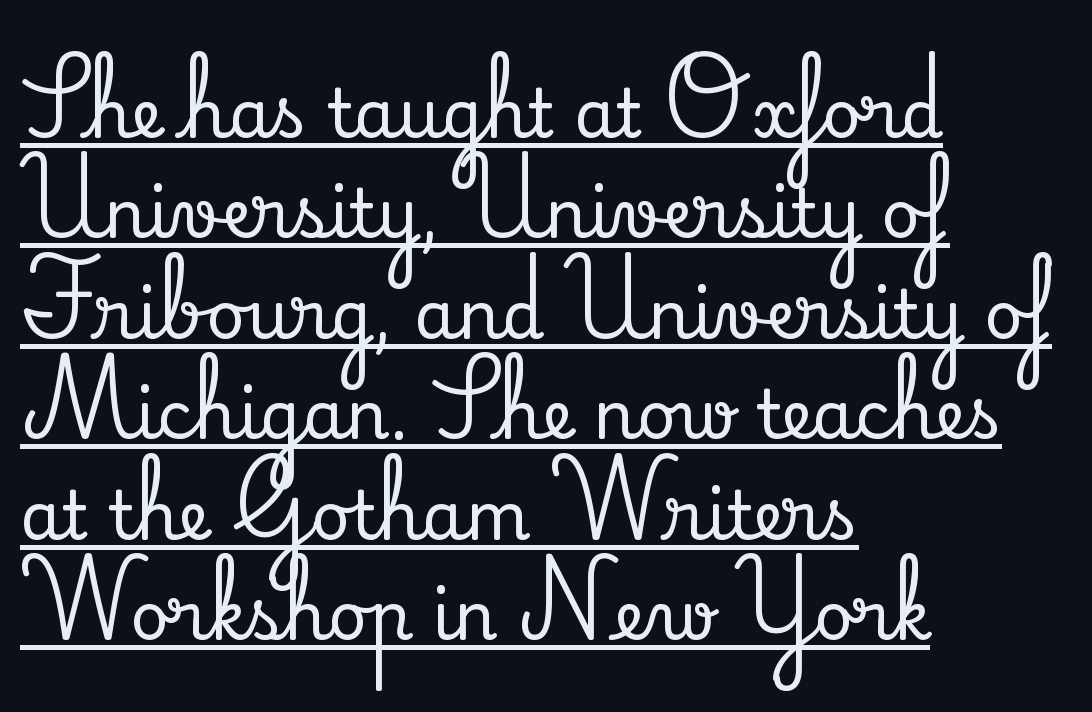
{"serif": "yes", "italic": "no", "width": "normal", "stroke_contrast": "medium", "x_height": "small", "monospaced": "no", "underline": "yes", "align": "left", "line_spacing": "normal", "line_spacing_ratio": 1.5, "letter_spacing": "normal", "letter_spacing_em": 0.0, "glyph_px": 67}
